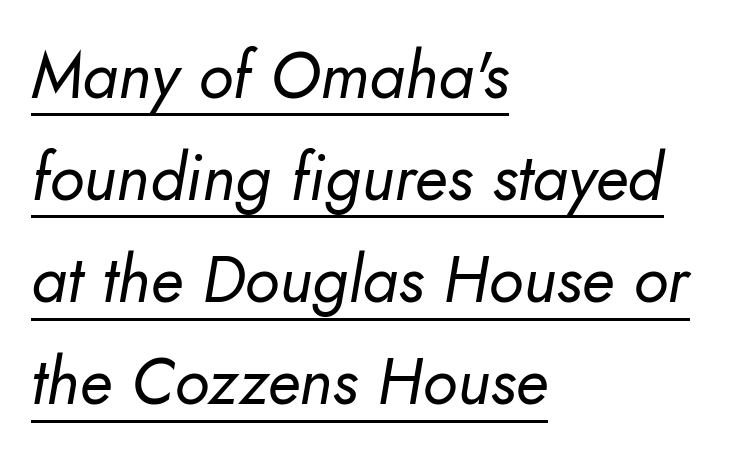
The image shows 65 px regular-weight type, italic (leaning right); set left-aligned, normal line spacing (1.57x), normal letter spacing, underlined; low stroke contrast and a small x-height.
